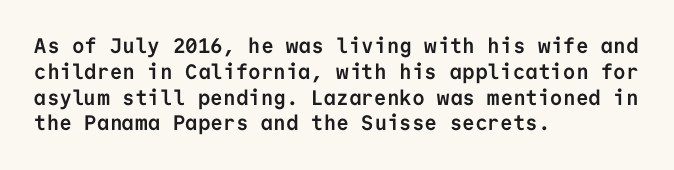
The letters stand upright; this is a roman face. Every row of glyphs begins at an identical x-position on the left. Between one letter and the next there's only the usual sliver of space. Caption: bold face, heavy strokes.
